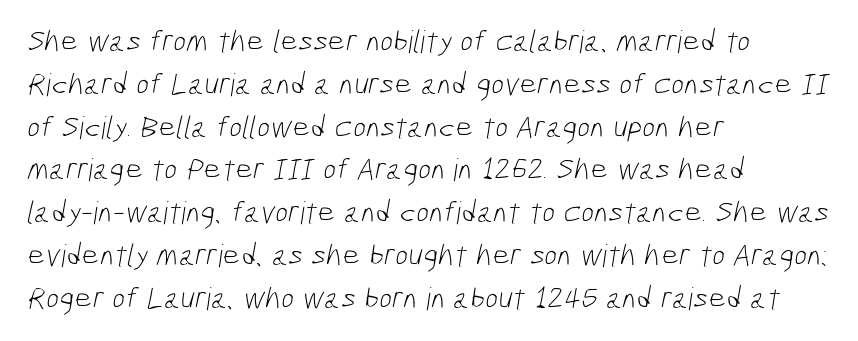
{"serif": "no", "bold": "no", "weight": "light", "width": "condensed", "stroke_contrast": "low", "x_height": "medium", "monospaced": "no", "underline": "no", "align": "left", "line_spacing": "normal", "line_spacing_ratio": 1.38, "letter_spacing": "normal", "letter_spacing_em": 0.0, "glyph_px": 31}
